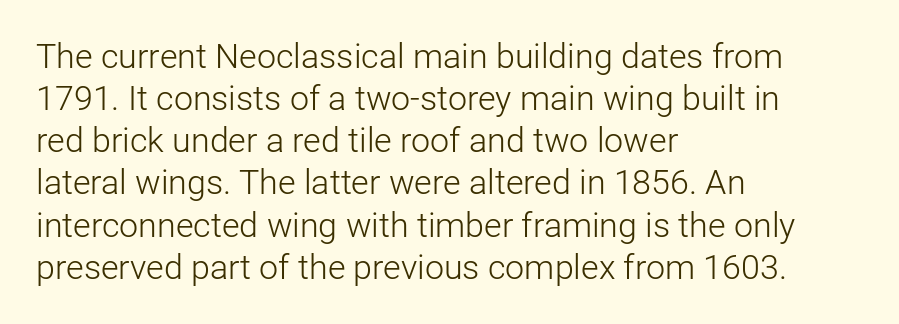
The image shows 34 px light sans-serif type, upright; set left-aligned, line spacing 1.24x, normal letter spacing, not underlined; low stroke contrast and a medium x-height.
